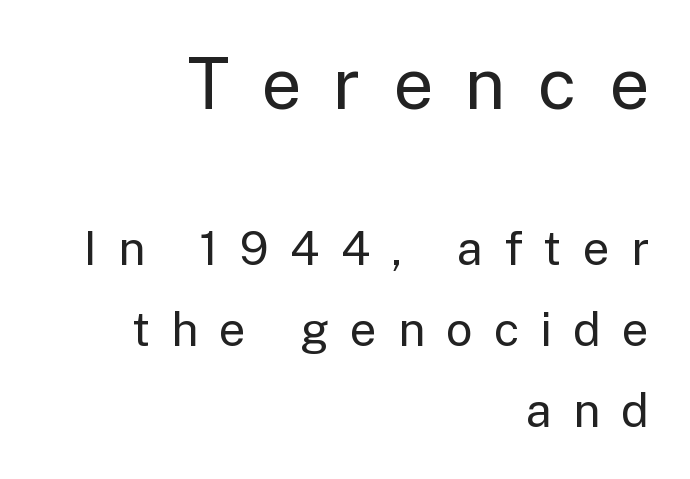
The image shows 71 px regular-weight sans-serif type, upright; set right-aligned, line spacing 1.72x, unusually wide letter spacing (+0.45 em), not underlined; the first (top) block is 1.51x larger; low stroke contrast and a medium x-height.
